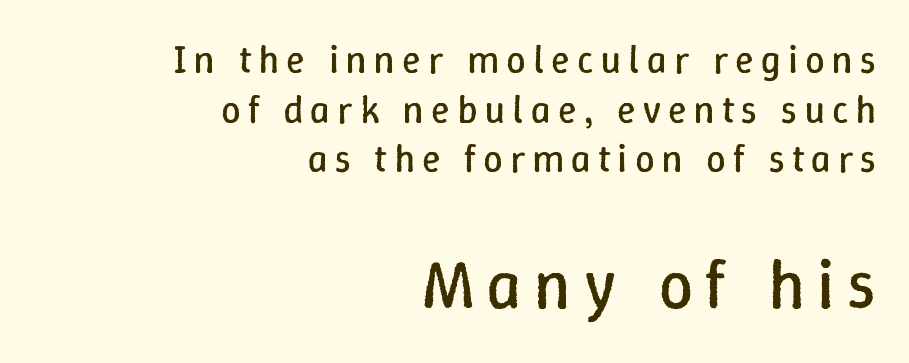
{"italic": "no", "bold": "no", "weight": "regular", "width": "normal", "stroke_contrast": "low", "x_height": "medium", "monospaced": "no", "underline": "no", "align": "right", "line_spacing": "normal", "line_spacing_ratio": 1.27, "larger_block": "second", "size_ratio": 1.77, "glyph_px": 69}
